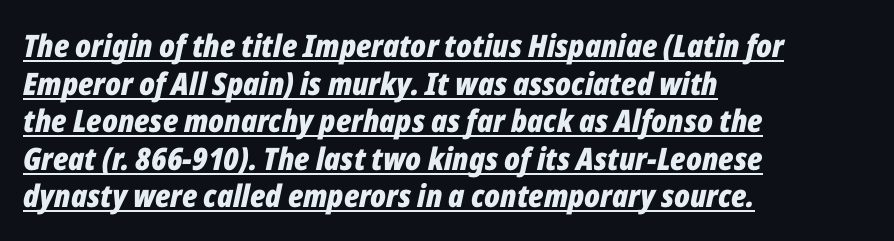
Q: Is the text bold? A: Yes.
Q: Is the text italic (slanted)? A: Yes, it leans right by about 12 degrees.
Q: Is the text underlined? A: Yes.
Q: How is the paragraph aligned? A: Left-aligned.
Q: Is the spacing between letters normal or unusually wide? A: Normal.
Q: Width (condensed, normal, or wide)? A: Condensed.
Q: Stroke contrast? A: Low.
Q: x-height? A: Medium.
Q: Monospaced? A: No.
